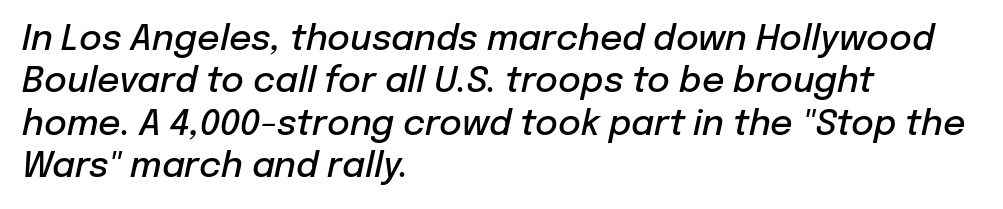
The image shows 35 px semibold type, italic (leaning right); set left-aligned, line spacing 1.21x, normal letter spacing, not underlined; low stroke contrast and a medium x-height.
